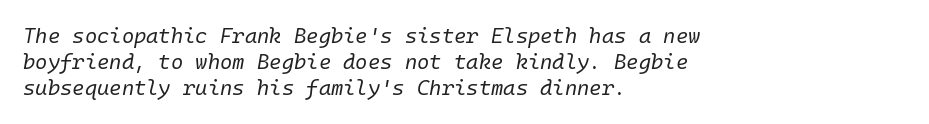
{"italic": "yes", "lean": "right", "slant_degrees": 10, "bold": "no", "underline": "no", "align": "left", "line_spacing": "normal", "line_spacing_ratio": 1.25, "letter_spacing": "normal", "letter_spacing_em": 0.0, "glyph_px": 21}
